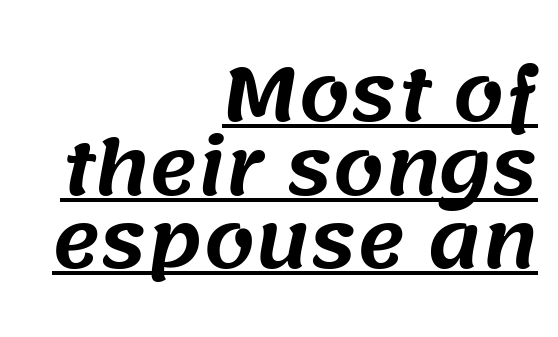
A typesetter would call this zero additional tracking. Like a heading marked for emphasis, these lines bear an underscore. The typesetter chose a ragged-left arrangement here. The passage shown is typeset with a sans-serif family.
